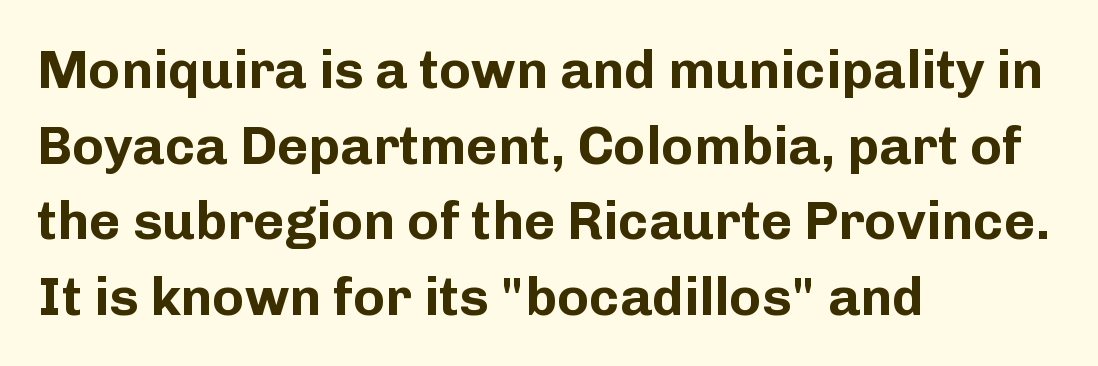
The image shows 54 px bold sans-serif type, upright; set left-aligned, normal line spacing (1.4x), normal letter spacing, not underlined; low stroke contrast and a medium x-height.
